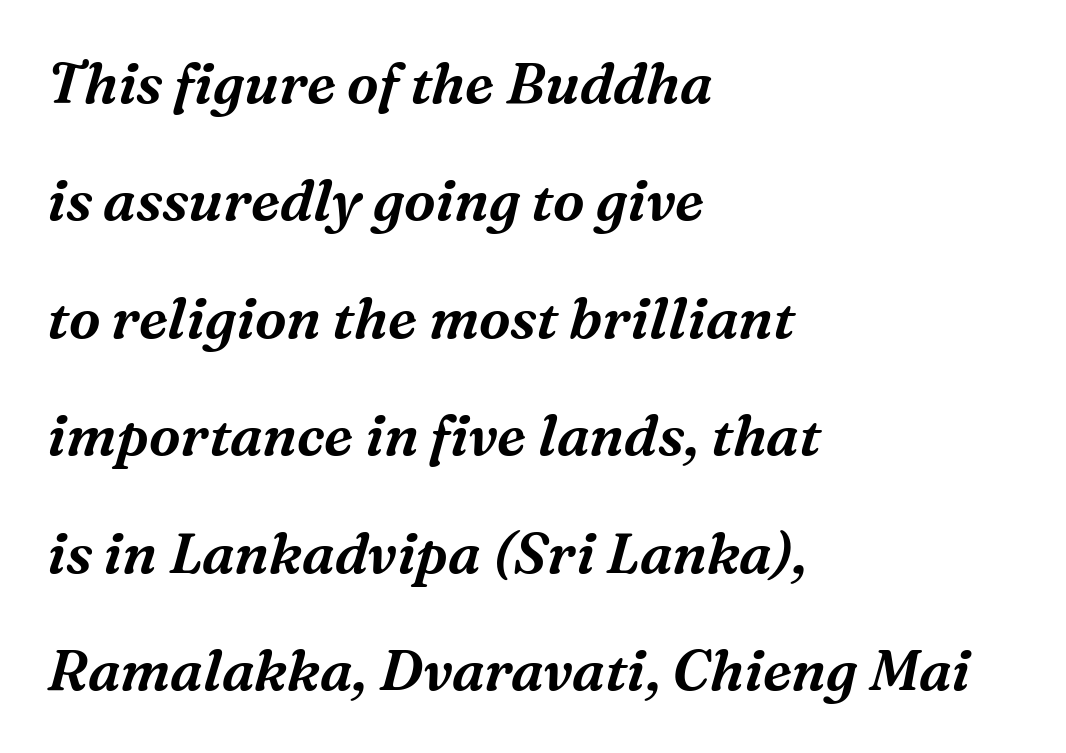
The image shows 57 px serif type, italic (leaning right); set left-aligned, loose line spacing (2.06x), normal letter spacing, not underlined; medium stroke contrast and a medium x-height.
